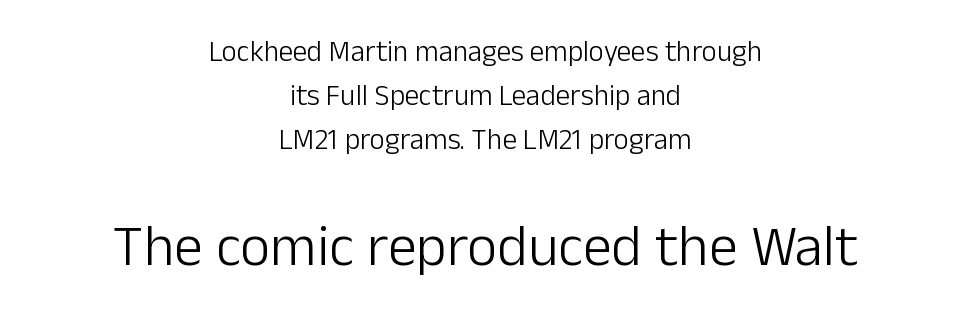
Which chunk is bigger? The second one — the bottom block dwarfs the top. Underlining? Definitely not there. Spacing verdict: proportional, widths tailored to each character. Upright lettering throughout. The rendering keeps characters at their native spacing. The face looks like a standard text weight, possibly lighter.
